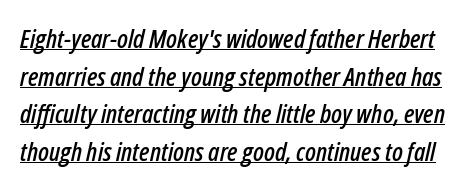
The image shows 26 px text type, italic (leaning right); set normal line spacing (1.45x), normal letter spacing, underlined.
